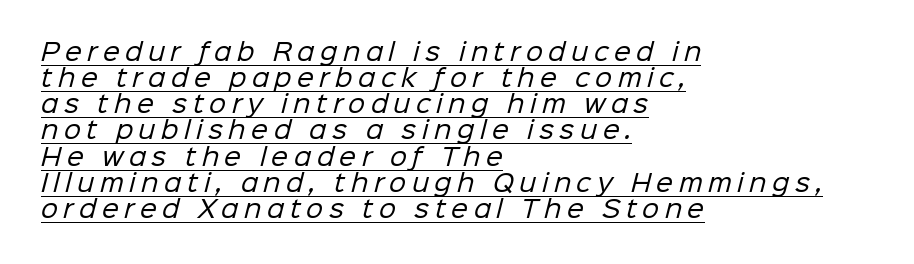
{"bold": "no", "underline": "yes", "align": "left", "line_spacing": "tight", "line_spacing_ratio": 1.09, "letter_spacing": "wide", "letter_spacing_em": 0.23, "glyph_px": 24}
